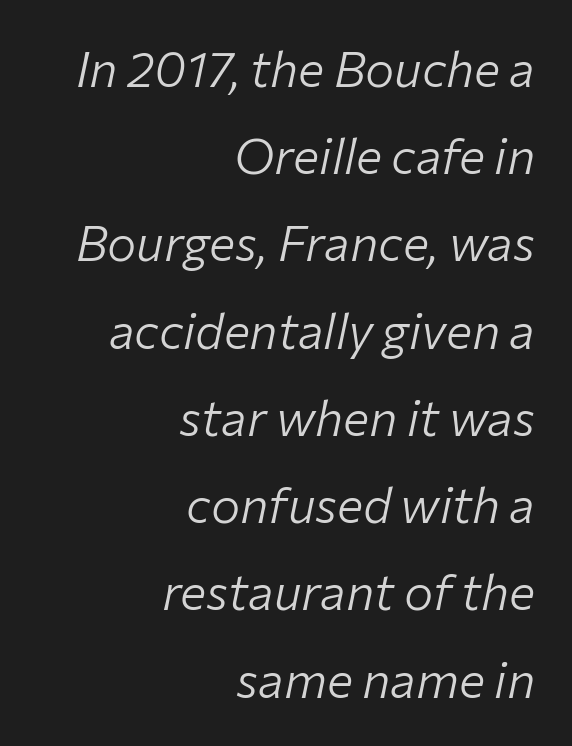
Spacing verdict: proportional, widths tailored to each character. Counters stay open thanks to moderate or lighter strokes. Italic: yes, the glyphs are oblique. How are the letters spaced? Ordinarily, with no added tracking. Every row of glyphs terminates at an identical x-position on the right.
